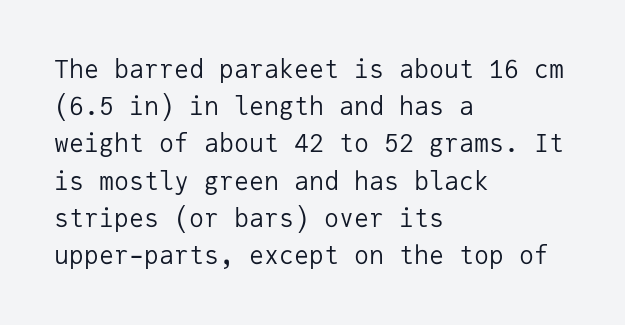
Each new line begins a customary step beneath the previous one. In CSS terms this would be text-align: left. Every character sits straight up, as roman type does. Inter-character spacing is left at the font's built-in metrics.
